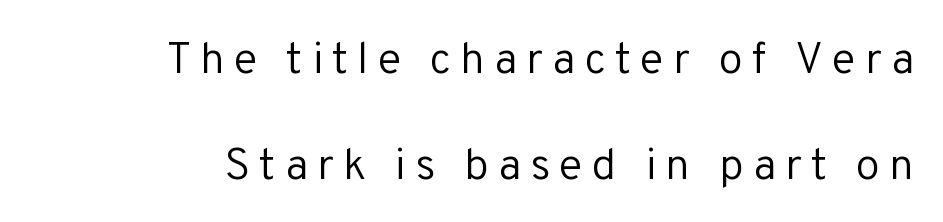
{"serif": "no", "italic": "no", "bold": "no", "weight": "regular", "width": "normal", "stroke_contrast": "low", "x_height": "medium", "monospaced": "no", "underline": "no", "align": "right", "line_spacing": "loose", "line_spacing_ratio": 2.41, "letter_spacing": "wide", "letter_spacing_em": 0.21, "glyph_px": 44}
